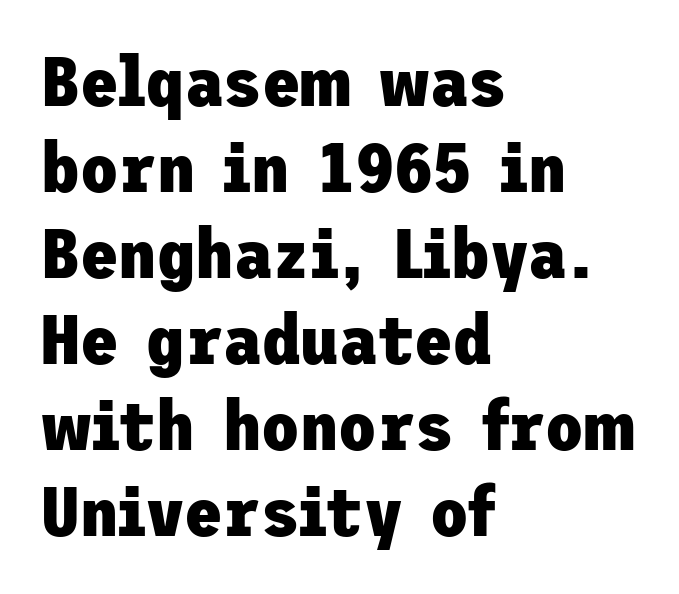
The image shows 70 px heavy sans-serif type, upright; set left-aligned, line spacing 1.23x, normal letter spacing, not underlined; low stroke contrast and a medium x-height.
